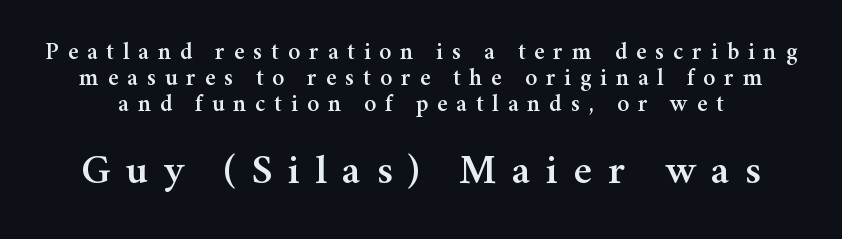
Q: Is the text italic (slanted)? A: No, it is upright.
Q: Is the typeface a serif or a sans-serif typeface? A: Serif.
Q: Is the text underlined? A: No.
Q: Is the spacing between letters normal or unusually wide? A: Unusually wide.
Q: Is the spacing between lines tight, normal or loose? A: Tight.
Q: Which block of text is set in a larger size, the first (top) or the second (bottom)? A: The second (bottom) one.
Q: Width (condensed, normal, or wide)? A: Normal.
Q: Stroke contrast? A: Medium.
Q: x-height? A: Medium.
Q: Monospaced? A: No.
